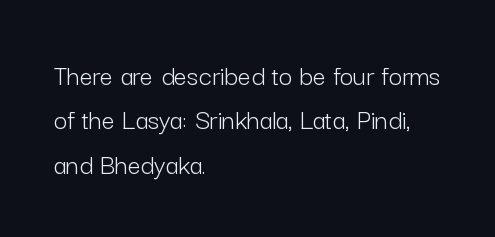
Characters remain perfectly vertical along every line. What kind of face is this? One without serifs — a sans. Short note: letters normally spaced. Nothing heavy about these letters — not bold at all.
